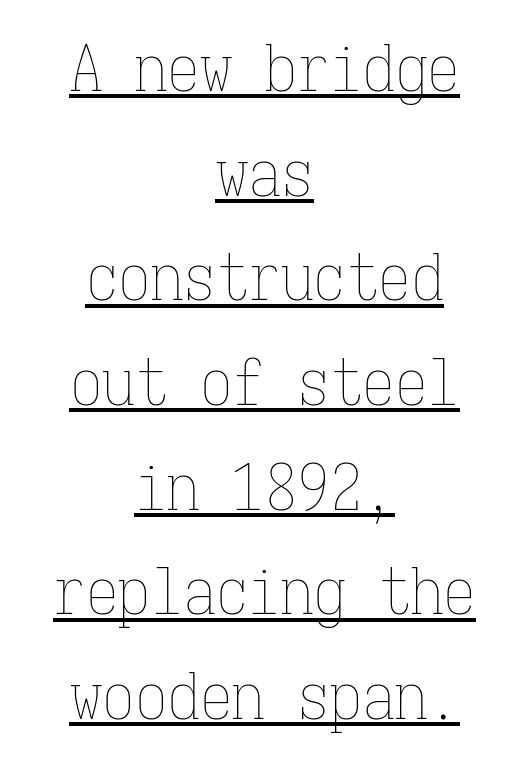
The axis of the letterforms is exactly vertical. The typesetter has applied underlining to the passage shown. Students, note that the glyphs here touch the page at normal intervals. The font is comparable to plain body text, perhaps lighter. These lines are rendered in a fixed-pitch font.
